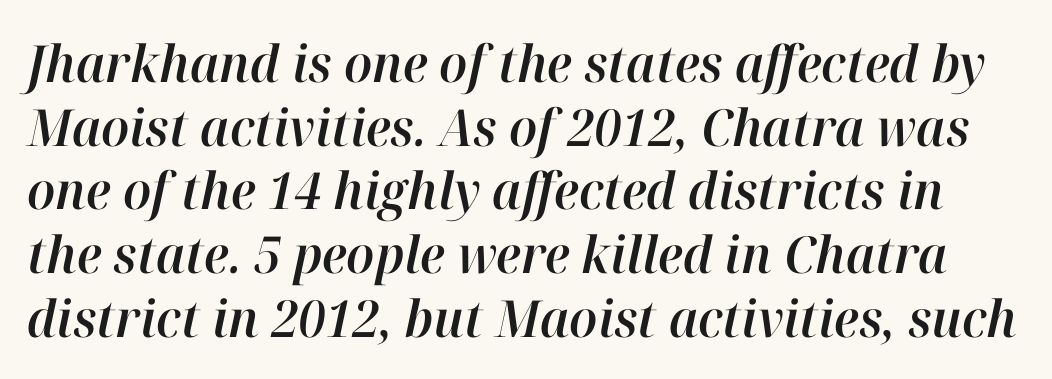
{"italic": "yes", "lean": "right", "slant_degrees": 12, "width": "normal", "stroke_contrast": "high", "x_height": "medium", "monospaced": "no", "underline": "no", "line_spacing": "normal", "line_spacing_ratio": 1.25, "letter_spacing": "normal", "letter_spacing_em": 0.0, "glyph_px": 51}
